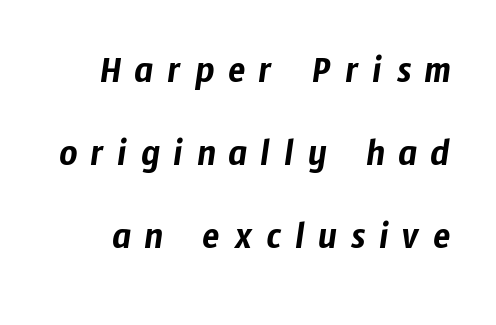
Each letter keeps its own natural width here, so spacing adapts to shape. Summary of vertical rhythm: relaxed, with wide interline spacing. The area under the type is left untouched. Inter-character spacing is expanded well beyond the font's built-in metrics. Note: no serifs on the glyphs.
